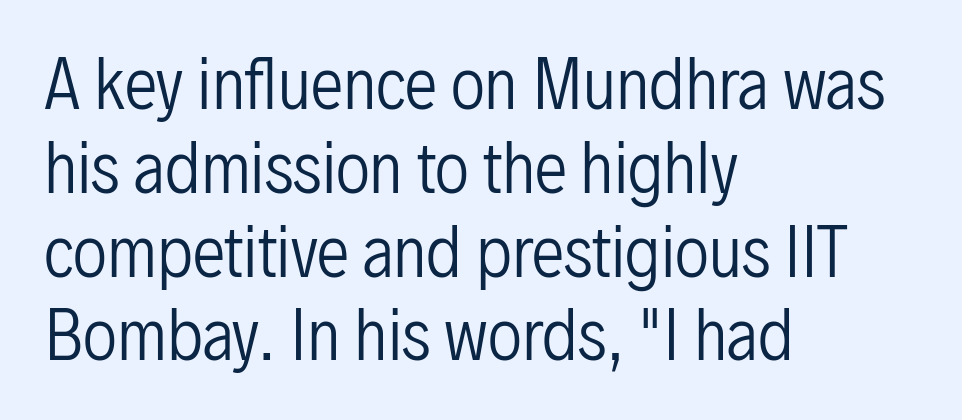
The image shows 66 px regular-weight, condensed sans-serif type, upright; set left-aligned, normal line spacing (1.27x), normal letter spacing, not underlined; low stroke contrast and a medium x-height.
